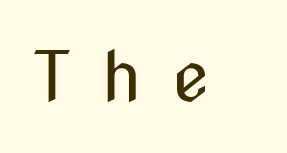
The image shows 69 px regular-weight, condensed sans-serif type, upright; set unusually wide letter spacing (+0.45 em), not underlined; medium stroke contrast and a medium x-height.
